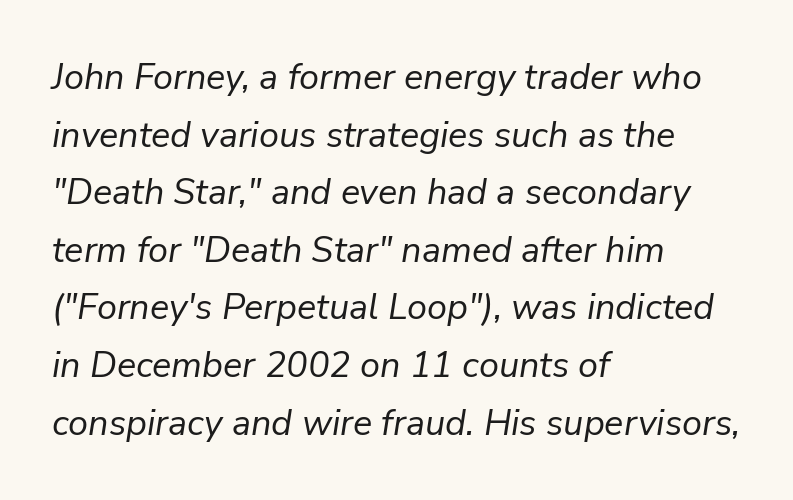
{"italic": "yes", "lean": "right", "slant_degrees": 9, "bold": "no", "weight": "regular", "width": "normal", "stroke_contrast": "low", "x_height": "medium", "monospaced": "no", "underline": "no", "align": "left", "line_spacing": "normal", "line_spacing_ratio": 1.6, "letter_spacing": "normal", "letter_spacing_em": 0.0, "glyph_px": 36}
